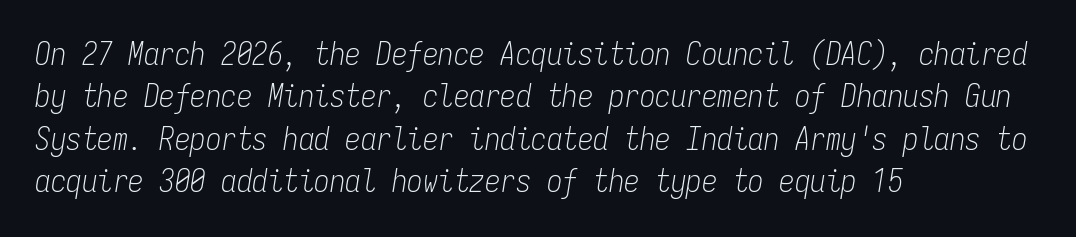
The image shows 31 px light, condensed type, italic (leaning right), monospaced; set left-aligned, normal line spacing (1.37x), normal letter spacing, not underlined; low stroke contrast and a medium x-height.
